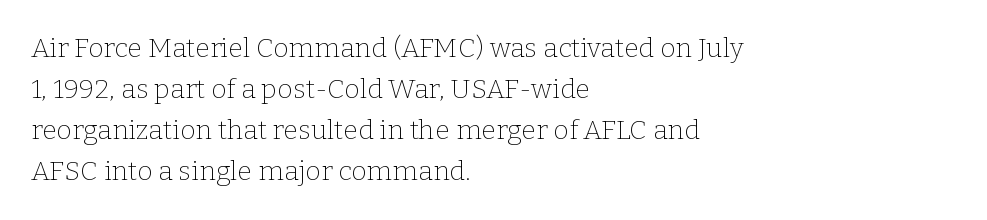
On a weight scale, this lands at 450 or below. The passage shown has conventional tracking throughout. A normal amount of white space separates one row of letters from the next. The rag falls on the right side of this text block.
